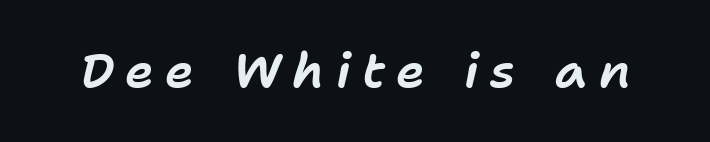
Q: Is the text italic (slanted)? A: Yes, it leans right by about 11 degrees.
Q: Is the text underlined? A: No.
Q: Is the spacing between letters normal or unusually wide? A: Unusually wide.
Q: Width (condensed, normal, or wide)? A: Normal.
Q: Stroke contrast? A: Low.
Q: x-height? A: Medium.
Q: Monospaced? A: No.
